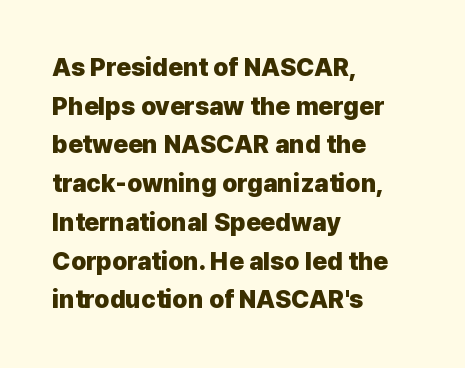
Lines of text with bare space underneath. Default kerning and tracking; the words read as compact shapes. Typeset ragged right — the left edge is the straight one. Regarding leading, the lines here are spaced in the standard way. Every stem runs plumb, perpendicular to the baseline.
